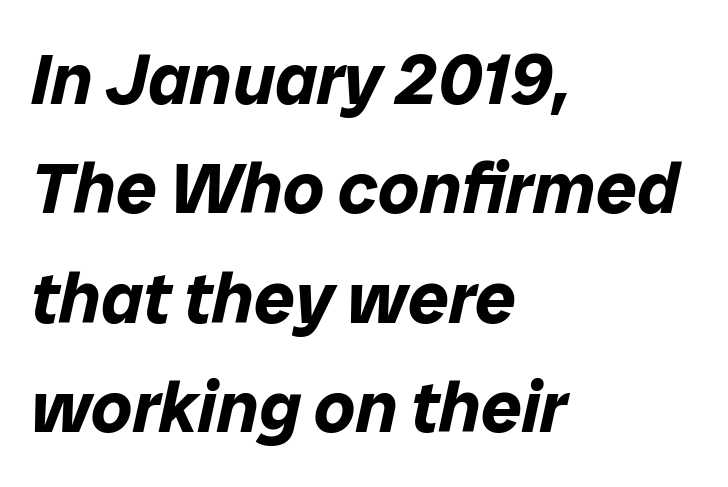
Q: Is the text bold? A: Yes.
Q: Is the text italic (slanted)? A: Yes, it leans right by about 12 degrees.
Q: Is the text underlined? A: No.
Q: How is the paragraph aligned? A: Left-aligned.
Q: Is the spacing between letters normal or unusually wide? A: Normal.
Q: Is the spacing between lines tight, normal or loose? A: Normal.
Q: Width (condensed, normal, or wide)? A: Normal.
Q: Stroke contrast? A: Low.
Q: x-height? A: Medium.
Q: Monospaced? A: No.
